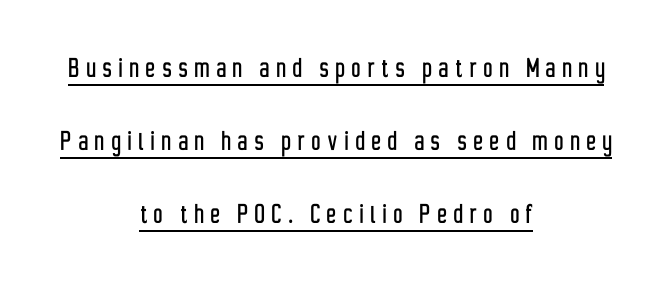
Q: Is the text italic (slanted)? A: No, it is upright.
Q: Is the typeface a serif or a sans-serif typeface? A: Sans-serif.
Q: Is the text underlined? A: Yes.
Q: How is the paragraph aligned? A: Centered.
Q: Is the spacing between letters normal or unusually wide? A: Unusually wide.
Q: Is the spacing between lines tight, normal or loose? A: Loose.
Q: Width (condensed, normal, or wide)? A: Condensed.
Q: Stroke contrast? A: Low.
Q: x-height? A: Medium.
Q: Monospaced? A: No.
